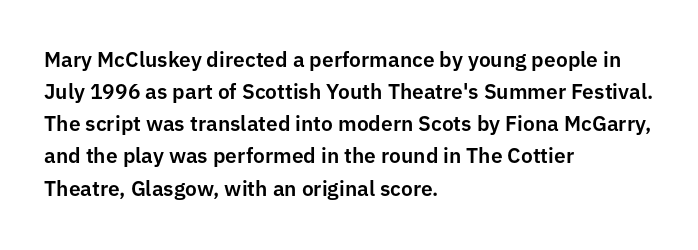
{"italic": "no", "underline": "no", "align": "left", "line_spacing": "normal", "line_spacing_ratio": 1.53, "letter_spacing": "normal", "letter_spacing_em": 0.0, "glyph_px": 21}
